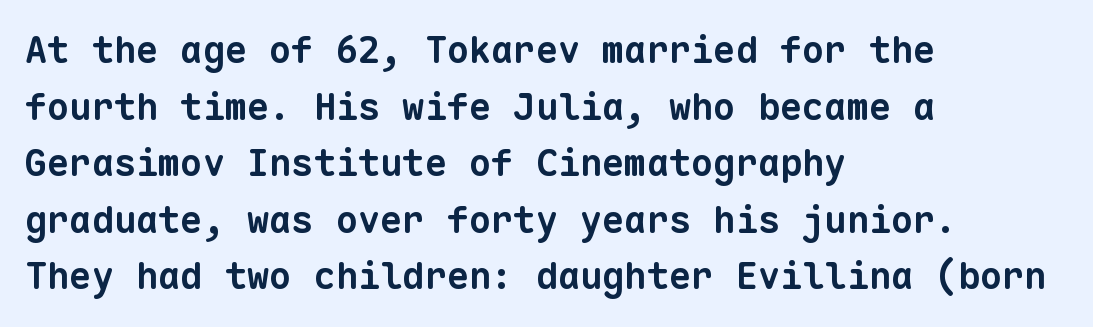
Nobody touched the tracking dial on this one. The string is rendered with underlining switched off. Summary of vertical rhythm: regular, with standard interline spacing. The rendering uses typewriter-style spacing with identical character cells.
